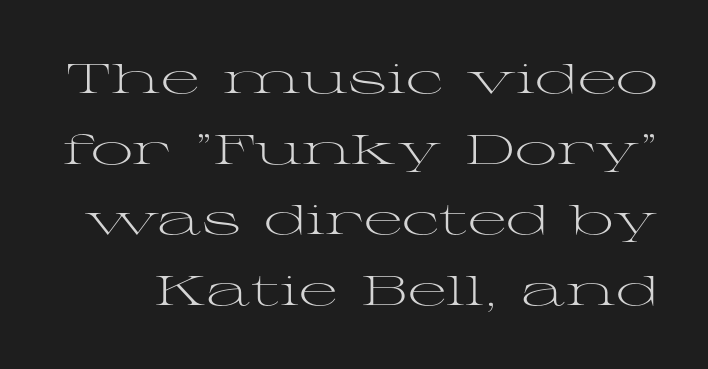
{"serif": "yes", "italic": "no", "bold": "no", "weight": "light", "width": "wide", "stroke_contrast": "medium", "x_height": "medium", "monospaced": "no", "underline": "no", "line_spacing": "normal", "line_spacing_ratio": 1.68, "letter_spacing": "normal", "letter_spacing_em": 0.0, "glyph_px": 42}
